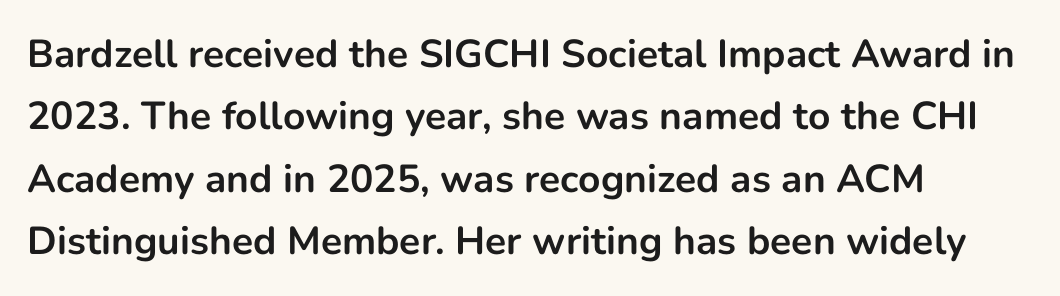
{"serif": "no", "italic": "no", "bold": "yes", "weight": "bold", "width": "normal", "stroke_contrast": "low", "x_height": "medium", "monospaced": "no", "underline": "no", "align": "left", "line_spacing": "normal", "line_spacing_ratio": 1.6, "letter_spacing": "normal", "letter_spacing_em": 0.0, "glyph_px": 39}
